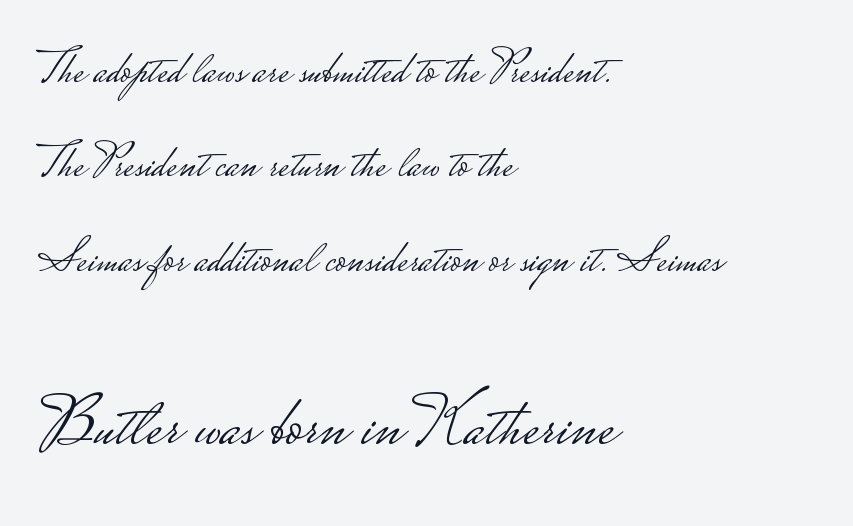
{"serif": "no", "bold": "no", "weight": "light", "width": "wide", "stroke_contrast": "low", "monospaced": "no", "underline": "no", "align": "left", "line_spacing": "loose", "line_spacing_ratio": 2.01, "letter_spacing": "normal", "letter_spacing_em": 0.0, "larger_block": "second", "size_ratio": 1.51, "glyph_px": 71}
